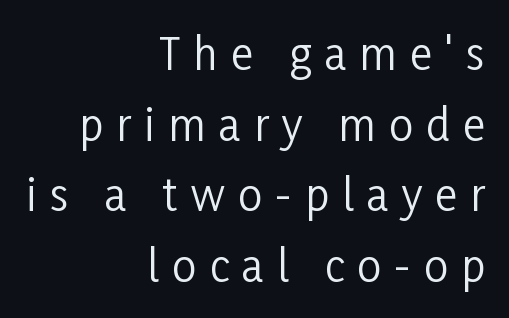
{"serif": "no", "italic": "no", "bold": "no", "weight": "regular", "width": "condensed", "stroke_contrast": "low", "x_height": "medium", "monospaced": "no", "underline": "no", "align": "right", "line_spacing": "normal", "line_spacing_ratio": 1.64, "letter_spacing": "wide", "letter_spacing_em": 0.31, "glyph_px": 43}
